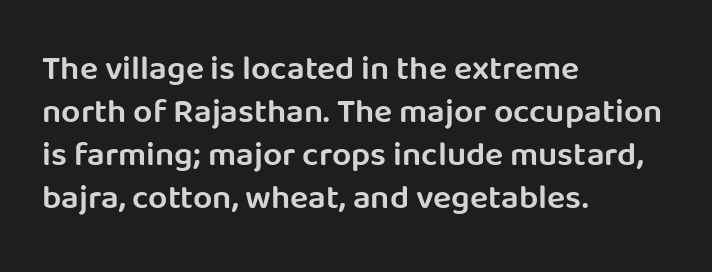
{"serif": "no", "italic": "no", "bold": "semi", "weight": "semibold", "width": "normal", "stroke_contrast": "low", "x_height": "large", "monospaced": "no", "underline": "no", "align": "left", "line_spacing": "normal", "line_spacing_ratio": 1.26, "letter_spacing": "normal", "letter_spacing_em": 0.0, "glyph_px": 34}
